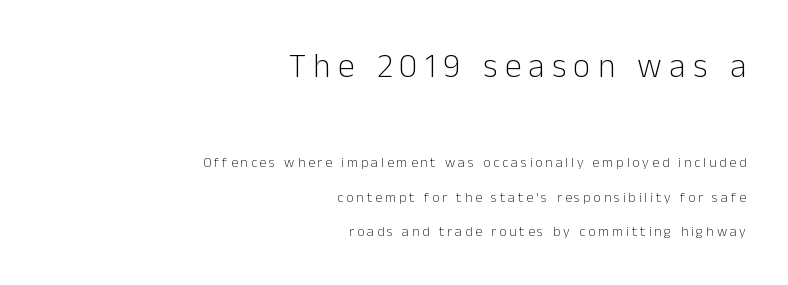
The baseline area is clear. Typesetter's note — upper block bumped up in size, lower block left smaller. Vertical stems look standard width or narrower in stroke. Serif or sans? Sans — the stroke terminals are bare. Honestly, the rows look like they've been pulled way apart. In terms of letterspacing, this is a distinctly airy, spread setting.
